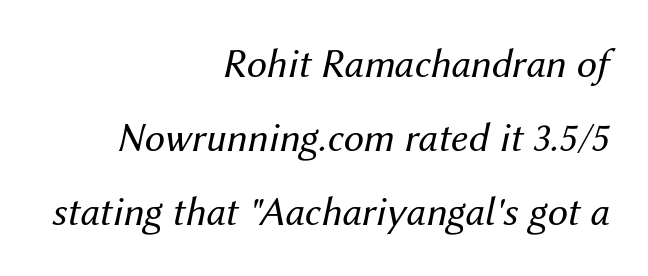
{"italic": "yes", "lean": "right", "slant_degrees": 12, "bold": "no", "weight": "regular", "width": "normal", "stroke_contrast": "medium", "x_height": "medium", "monospaced": "no", "underline": "no", "align": "right", "line_spacing_ratio": 1.8, "letter_spacing": "normal", "letter_spacing_em": 0.0, "glyph_px": 41}
